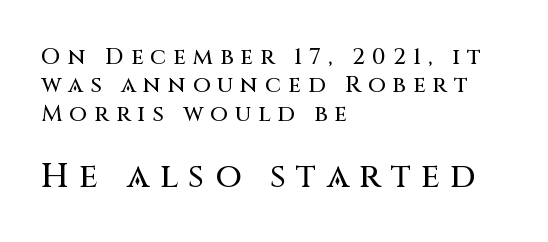
The image shows 34 px sans-serif type, upright; set left-aligned, line spacing 1.23x, unusually wide letter spacing (+0.3 em), not underlined; the second (bottom) block is 1.48x larger; medium stroke contrast and a large x-height.
